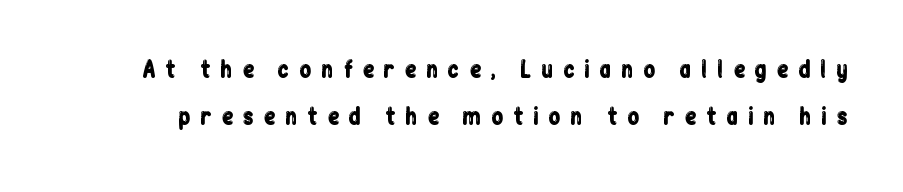
Posture: straight, roman, zero tilt. Inter-character spacing is expanded well beyond the font's built-in metrics. A typesetter would call this leading open, well beyond the default. The space directly below the letters is spotless.
